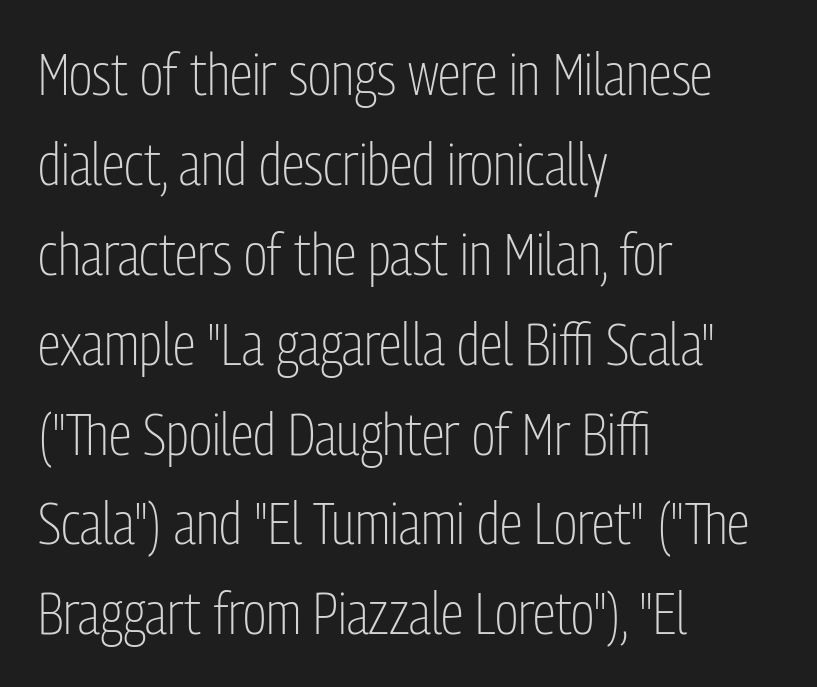
Q: Is the text bold? A: No.
Q: Is the text italic (slanted)? A: No, it is upright.
Q: Is the typeface a serif or a sans-serif typeface? A: Sans-serif.
Q: Is the text underlined? A: No.
Q: How is the paragraph aligned? A: Left-aligned.
Q: Is the spacing between letters normal or unusually wide? A: Normal.
Q: Is the spacing between lines tight, normal or loose? A: Normal.
Q: Width (condensed, normal, or wide)? A: Condensed.
Q: Stroke contrast? A: Low.
Q: x-height? A: Medium.
Q: Monospaced? A: No.
